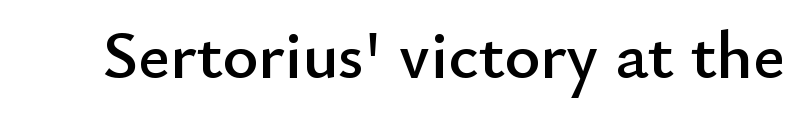
The letters advance in unequal steps, a hallmark of proportional type. Regarding serifs, this sample does without them. Lines of text with bare space underneath. Honestly, the letter spacing is just normal — you wouldn't notice it. It's the straight-up-and-down kind of type.
